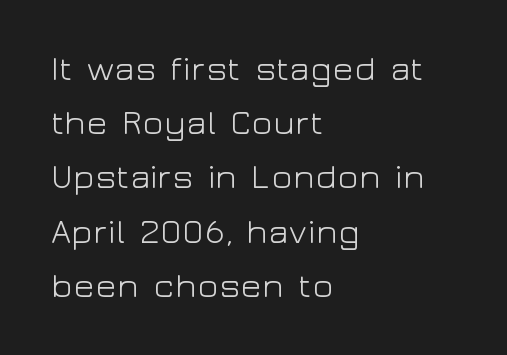
Q: Is the text bold? A: No.
Q: Is the text italic (slanted)? A: No, it is upright.
Q: Is the typeface a serif or a sans-serif typeface? A: Sans-serif.
Q: Is the text underlined? A: No.
Q: How is the paragraph aligned? A: Left-aligned.
Q: Is the spacing between letters normal or unusually wide? A: Normal.
Q: Is the spacing between lines tight, normal or loose? A: Normal.
Q: Width (condensed, normal, or wide)? A: Wide.
Q: Stroke contrast? A: Low.
Q: x-height? A: Medium.
Q: Monospaced? A: No.
